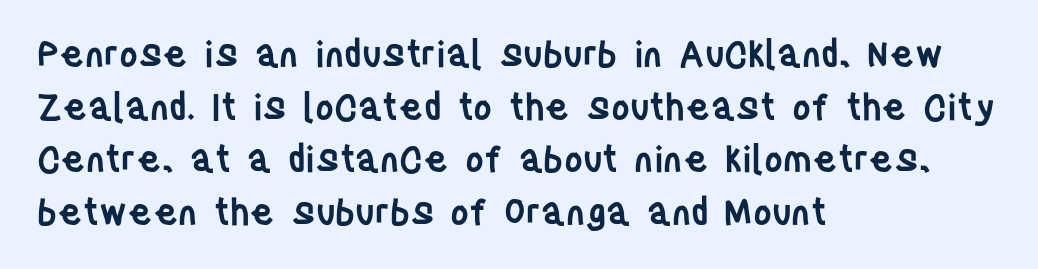
Q: Is the text bold? A: Semi-bold.
Q: Is the text italic (slanted)? A: No, it is upright.
Q: Is the typeface a serif or a sans-serif typeface? A: Sans-serif.
Q: Is the text underlined? A: No.
Q: How is the paragraph aligned? A: Left-aligned.
Q: Is the spacing between letters normal or unusually wide? A: Normal.
Q: Is the spacing between lines tight, normal or loose? A: Normal.
Q: Width (condensed, normal, or wide)? A: Condensed.
Q: Stroke contrast? A: Low.
Q: x-height? A: Large.
Q: Monospaced? A: No.
